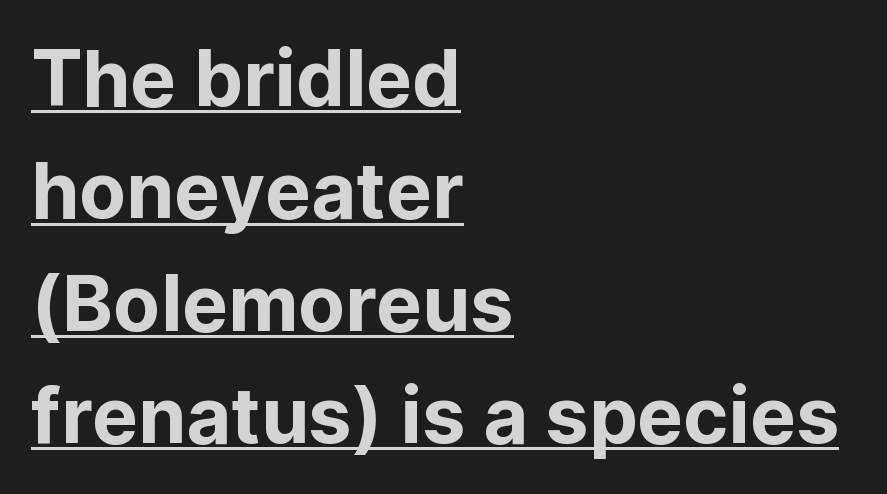
The rows are spaced the way most documents space them. The text block is weighted toward the left margin, trailing off unevenly rightward. You can tell it's not italic because the verticals are truly vertical. The face used here appears with an underline applied. Looks like regular typesetting: each glyph gets only the width it needs.
